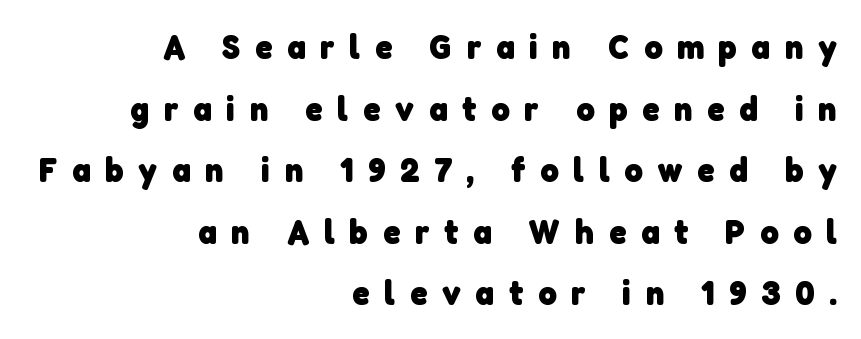
Q: Is the text bold? A: Yes.
Q: Is the typeface a serif or a sans-serif typeface? A: Sans-serif.
Q: Is the text underlined? A: No.
Q: How is the paragraph aligned? A: Right-aligned.
Q: Is the spacing between letters normal or unusually wide? A: Unusually wide.
Q: Width (condensed, normal, or wide)? A: Normal.
Q: Stroke contrast? A: Low.
Q: x-height? A: Medium.
Q: Monospaced? A: No.
